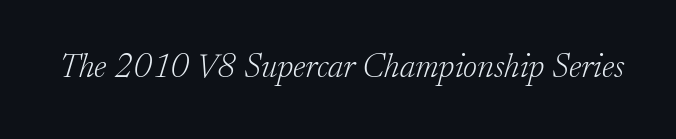
The image shows 34 px light serif type, italic (leaning right); set normal letter spacing, not underlined; low stroke contrast and a small x-height.
